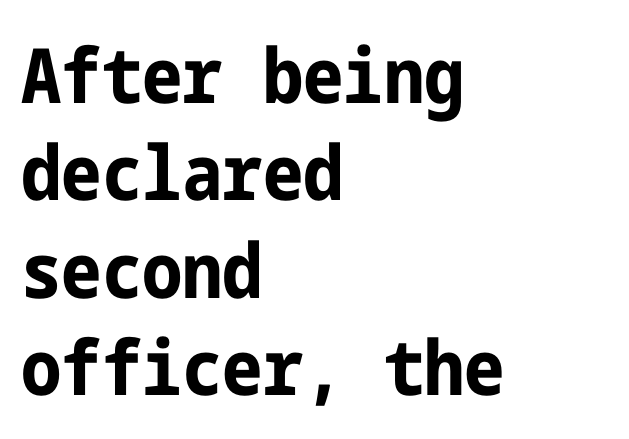
The image shows 76 px bold, condensed sans-serif type, upright; set left-aligned, normal line spacing (1.28x), normal letter spacing, not underlined; low stroke contrast and a medium x-height.
